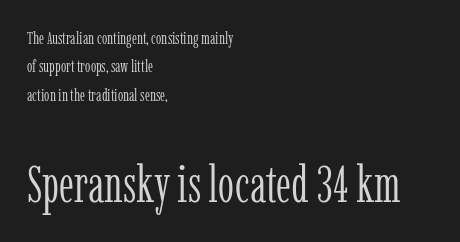
{"serif": "yes", "italic": "no", "bold": "no", "weight": "light", "width": "condensed", "stroke_contrast": "low", "x_height": "medium", "monospaced": "no", "underline": "no", "align": "left", "line_spacing": "normal", "line_spacing_ratio": 1.67, "letter_spacing": "normal", "letter_spacing_em": 0.0, "larger_block": "second", "size_ratio": 3.0, "glyph_px": 51}
